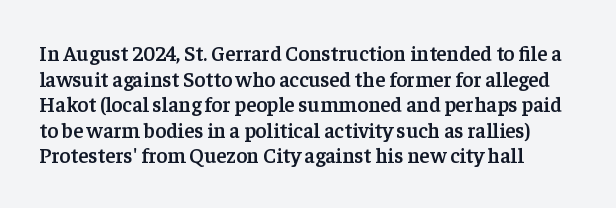
{"italic": "no", "bold": "semi", "underline": "no", "align": "left", "line_spacing_ratio": 1.22, "letter_spacing": "normal", "letter_spacing_em": 0.0, "glyph_px": 21}
